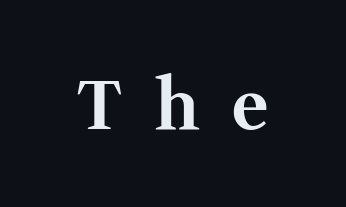
{"serif": "yes", "italic": "no", "bold": "yes", "weight": "bold", "width": "normal", "stroke_contrast": "medium", "x_height": "medium", "monospaced": "no", "underline": "no", "letter_spacing": "wide", "letter_spacing_em": 0.49, "glyph_px": 69}
